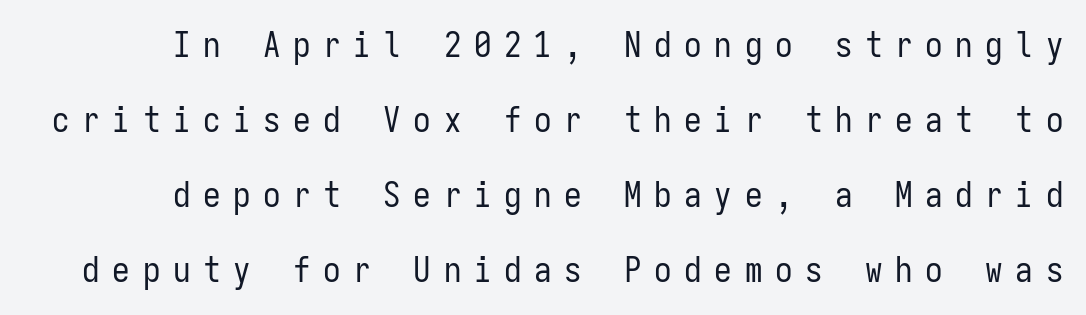
Q: Is the text bold? A: No.
Q: Is the text italic (slanted)? A: No, it is upright.
Q: Is the typeface a serif or a sans-serif typeface? A: Sans-serif.
Q: Is the text underlined? A: No.
Q: Is the spacing between letters normal or unusually wide? A: Unusually wide.
Q: Is the spacing between lines tight, normal or loose? A: Loose.
Q: Width (condensed, normal, or wide)? A: Condensed.
Q: Stroke contrast? A: Low.
Q: x-height? A: Medium.
Q: Monospaced? A: Yes.
